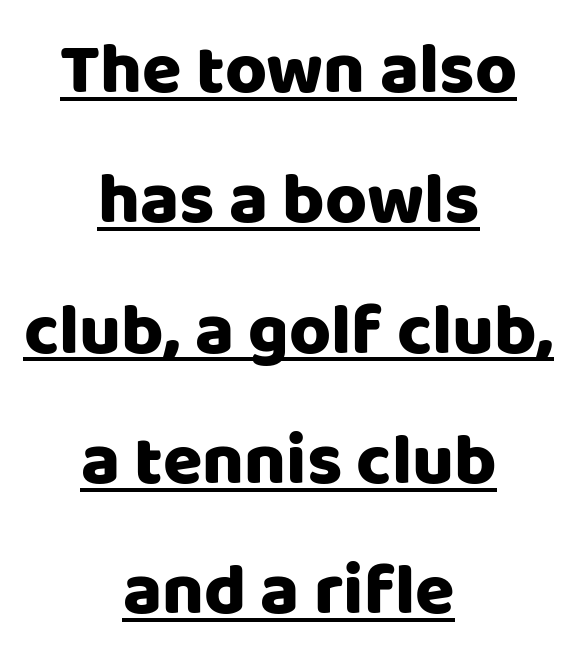
The image shows 72 px sans-serif type, upright; set centered, line spacing 1.81x, normal letter spacing, underlined; low stroke contrast and a large x-height.
